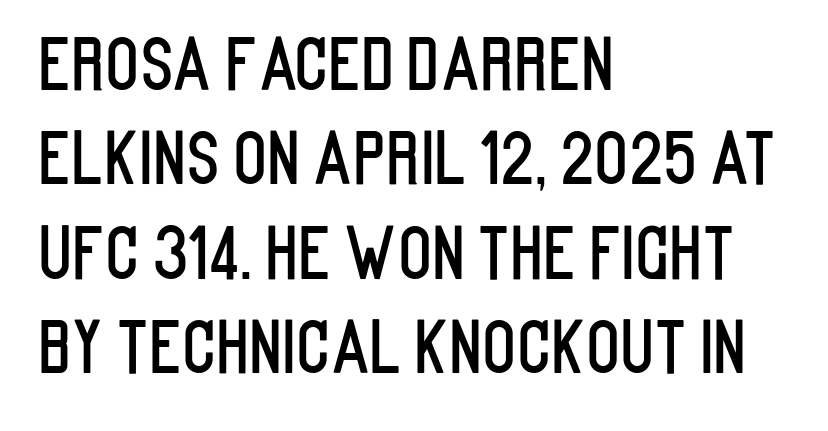
{"serif": "no", "italic": "no", "width": "condensed", "stroke_contrast": "low", "x_height": "large", "monospaced": "no", "underline": "no", "align": "left", "line_spacing": "normal", "line_spacing_ratio": 1.35, "letter_spacing": "normal", "letter_spacing_em": 0.0, "glyph_px": 70}
